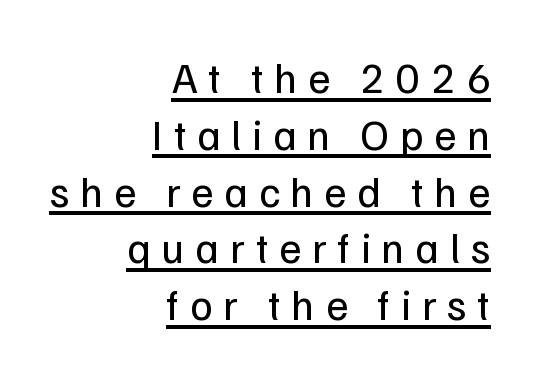
The image shows 43 px regular-weight sans-serif type, upright; set right-aligned, normal line spacing (1.32x), unusually wide letter spacing (+0.25 em), underlined; low stroke contrast and a medium x-height.
